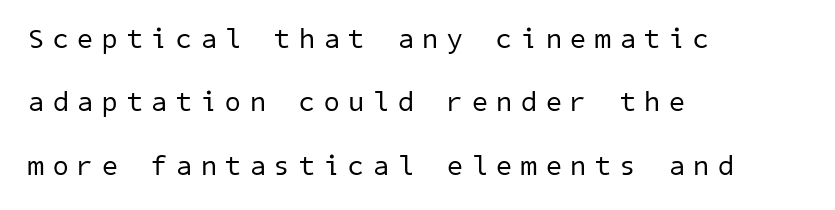
{"serif": "no", "bold": "no", "weight": "regular", "width": "normal", "stroke_contrast": "low", "x_height": "medium", "underline": "no", "align": "left", "line_spacing": "loose", "line_spacing_ratio": 2.26, "letter_spacing": "wide", "letter_spacing_em": 0.33, "glyph_px": 28}
